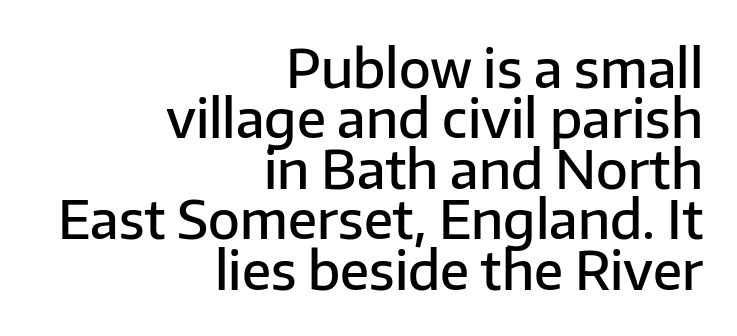
{"serif": "no", "italic": "no", "bold": "semi", "weight": "semibold", "width": "normal", "stroke_contrast": "low", "x_height": "medium", "monospaced": "no", "underline": "no", "align": "right", "line_spacing": "tight", "line_spacing_ratio": 0.97, "letter_spacing": "normal", "letter_spacing_em": 0.0, "glyph_px": 52}
